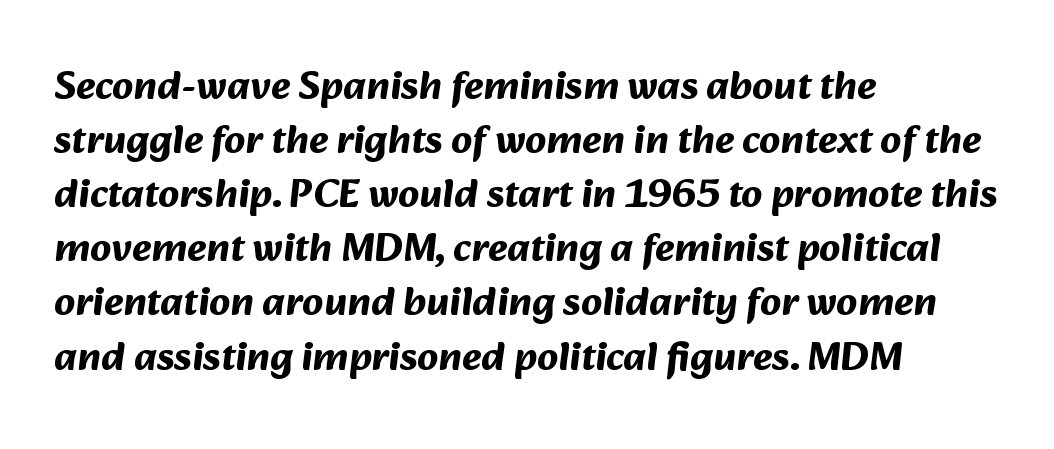
Q: Is the text bold? A: Yes.
Q: Is the typeface a serif or a sans-serif typeface? A: Sans-serif.
Q: Is the text underlined? A: No.
Q: How is the paragraph aligned? A: Left-aligned.
Q: Is the spacing between letters normal or unusually wide? A: Normal.
Q: Is the spacing between lines tight, normal or loose? A: Normal.
Q: Width (condensed, normal, or wide)? A: Normal.
Q: Stroke contrast? A: Medium.
Q: x-height? A: Medium.
Q: Monospaced? A: No.
